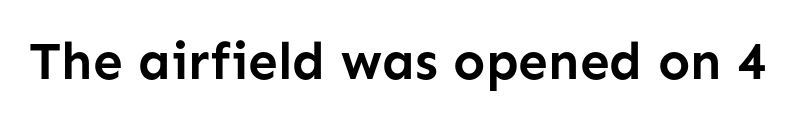
The image shows 53 px semibold sans-serif type, upright; set normal letter spacing, not underlined; low stroke contrast and a medium x-height.
